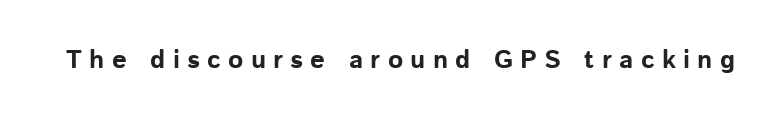
{"italic": "no", "bold": "yes", "underline": "no", "letter_spacing": "wide", "letter_spacing_em": 0.28, "glyph_px": 26}
